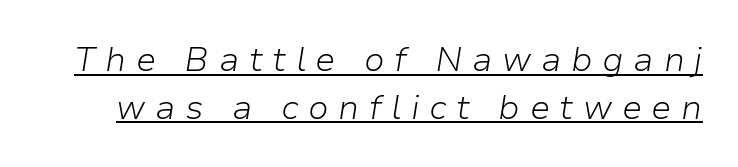
The image shows 34 px light type, italic (leaning right); set normal line spacing (1.4x), unusually wide letter spacing (+0.28 em), underlined; low stroke contrast and a medium x-height.
